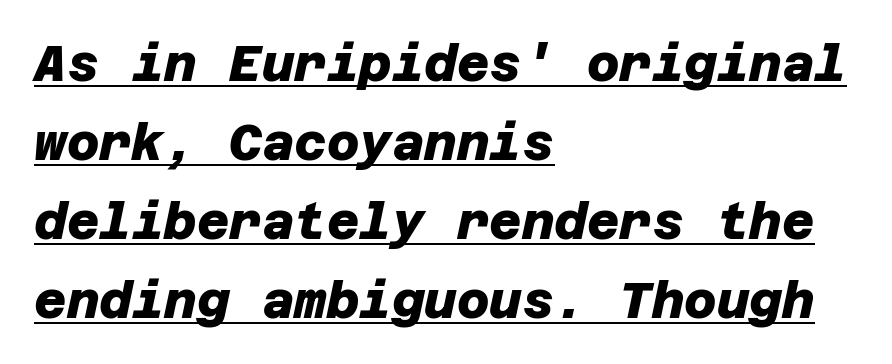
The image shows 50 px heavy sans-serif type; set left-aligned, normal line spacing (1.58x), normal letter spacing, underlined; low stroke contrast and a large x-height.
